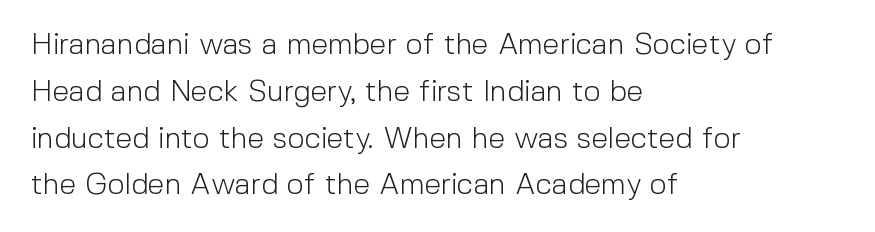
The image shows 30 px light sans-serif type, upright; set left-aligned, normal line spacing (1.56x), normal letter spacing, not underlined; a medium x-height.
